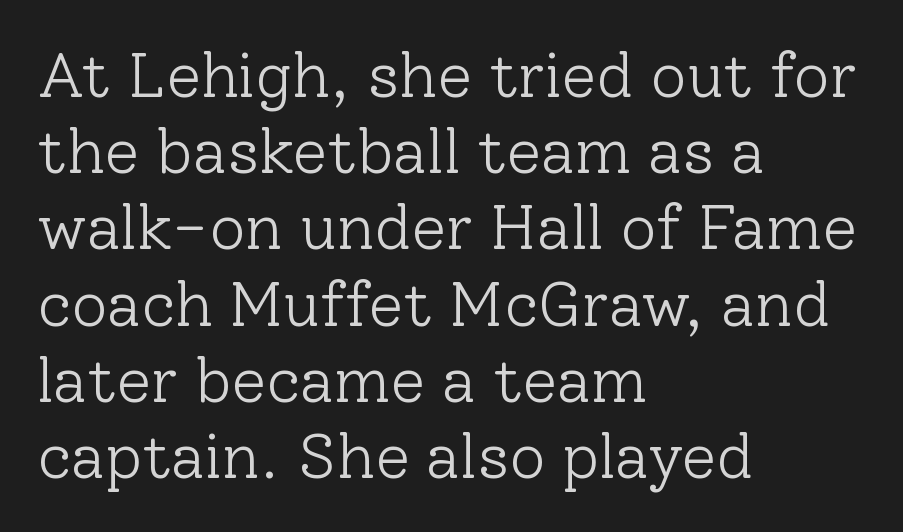
{"serif": "yes", "italic": "no", "bold": "no", "weight": "light", "width": "normal", "stroke_contrast": "low", "x_height": "medium", "monospaced": "no", "underline": "no", "align": "left", "line_spacing_ratio": 1.21, "letter_spacing": "normal", "letter_spacing_em": 0.0, "glyph_px": 63}
